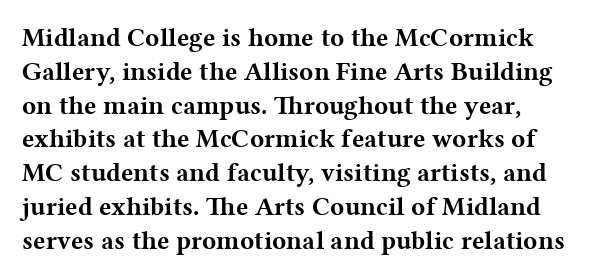
Q: Is the text bold? A: Yes.
Q: Is the text italic (slanted)? A: No, it is upright.
Q: Is the text underlined? A: No.
Q: Is the spacing between letters normal or unusually wide? A: Normal.
Q: Is the spacing between lines tight, normal or loose? A: Normal.
